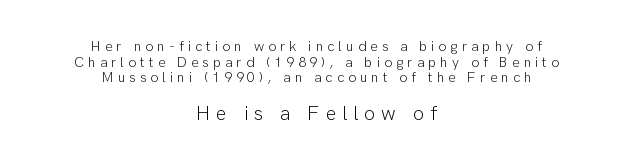
{"italic": "no", "bold": "no", "underline": "no", "align": "center", "line_spacing": "tight", "line_spacing_ratio": 1.12, "letter_spacing": "wide", "letter_spacing_em": 0.29, "larger_block": "second", "size_ratio": 1.43, "glyph_px": 20}
